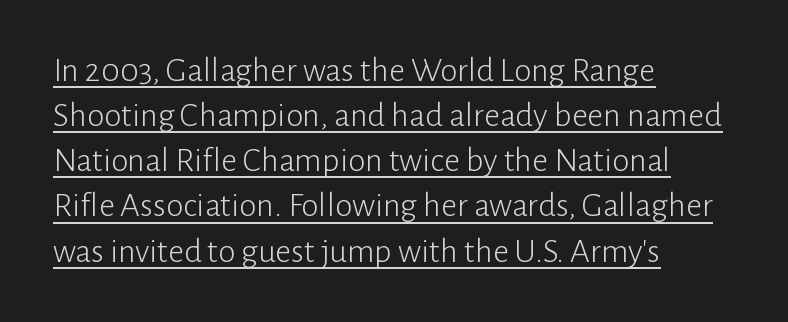
{"serif": "no", "italic": "no", "bold": "no", "weight": "light", "width": "normal", "stroke_contrast": "low", "x_height": "medium", "monospaced": "no", "underline": "yes", "align": "left", "line_spacing": "normal", "line_spacing_ratio": 1.29, "letter_spacing": "normal", "letter_spacing_em": 0.0, "glyph_px": 35}
